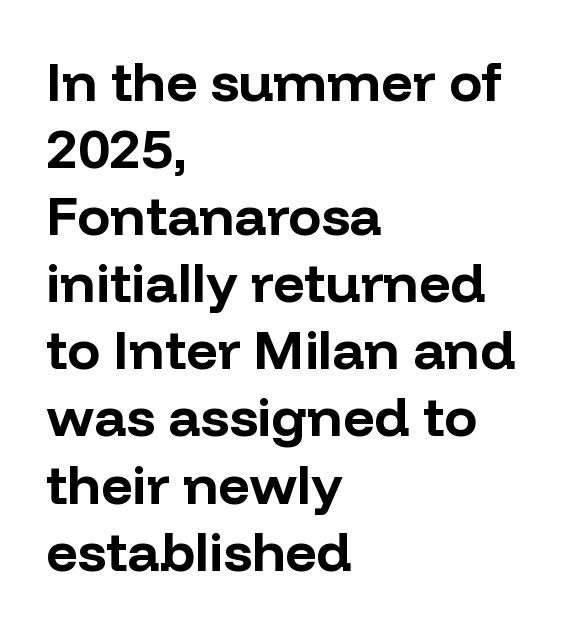
Q: Is the text bold? A: Yes.
Q: Is the text italic (slanted)? A: No, it is upright.
Q: Is the typeface a serif or a sans-serif typeface? A: Sans-serif.
Q: Is the text underlined? A: No.
Q: How is the paragraph aligned? A: Left-aligned.
Q: Is the spacing between letters normal or unusually wide? A: Normal.
Q: Width (condensed, normal, or wide)? A: Normal.
Q: Stroke contrast? A: Low.
Q: x-height? A: Medium.
Q: Monospaced? A: No.
